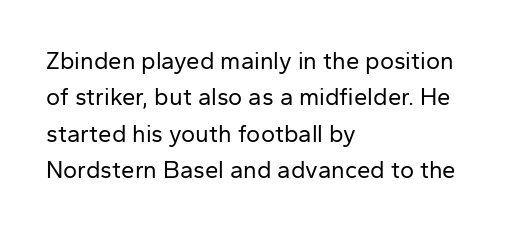
{"italic": "no", "bold": "no", "underline": "no", "align": "left", "line_spacing": "normal", "line_spacing_ratio": 1.52, "letter_spacing": "normal", "letter_spacing_em": 0.0, "glyph_px": 24}
